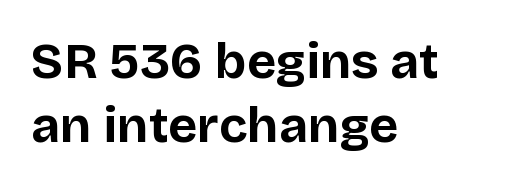
What weight is shown? A full bold with thick strokes. The letters carry no serifs — their stems end cleanly without finishing strokes. Nope, not italic — everything's standing straight. In CSS terms this would be text-align: left. The rendering keeps characters at their native spacing. Proportional: the letters do not fall into vertical columns.
